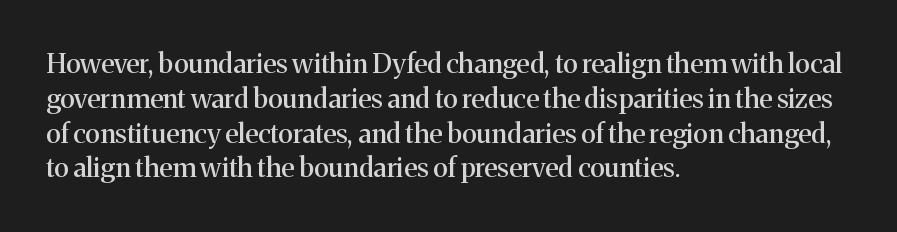
Students, observe: this is what conventionally led text looks like. This sample uses plain, unmodified letter spacing. Nobody drew a line under any word here. The typesetter chose a ragged-right arrangement here. Style check: upright.
